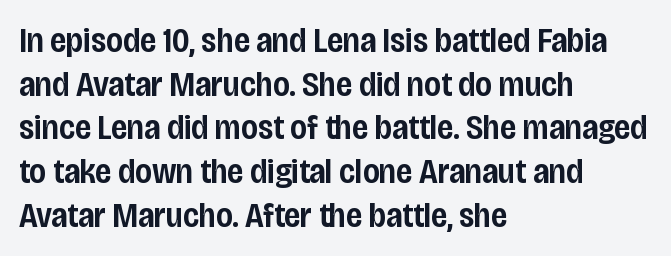
Is this a sans? Yes — the strokes have no serifs. Looks like regular typesetting: each glyph gets only the width it needs. The vertical gap from one line to the next is medium. Stems and bowls a touch heavier than normal — semibold. Beneath every word, the page is bare.
